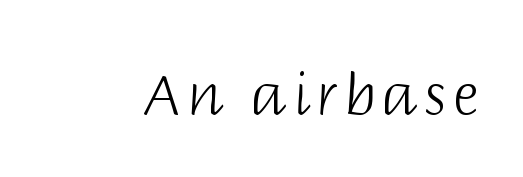
{"serif": "no", "italic": "no", "bold": "no", "weight": "light", "width": "normal", "stroke_contrast": "low", "x_height": "large", "monospaced": "no", "underline": "no", "glyph_px": 57}
